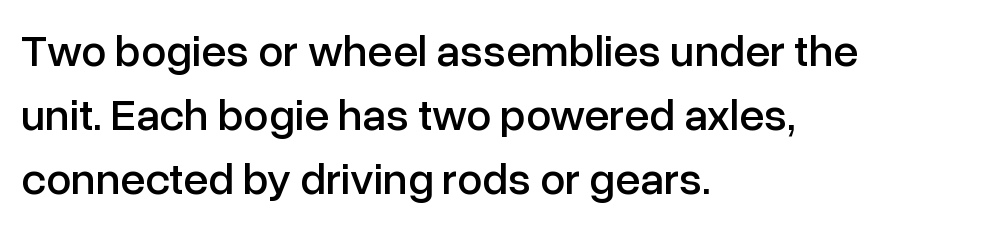
{"serif": "no", "italic": "no", "width": "normal", "stroke_contrast": "low", "x_height": "medium", "monospaced": "no", "underline": "no", "align": "left", "line_spacing": "normal", "line_spacing_ratio": 1.42, "letter_spacing": "normal", "letter_spacing_em": 0.0, "glyph_px": 45}
